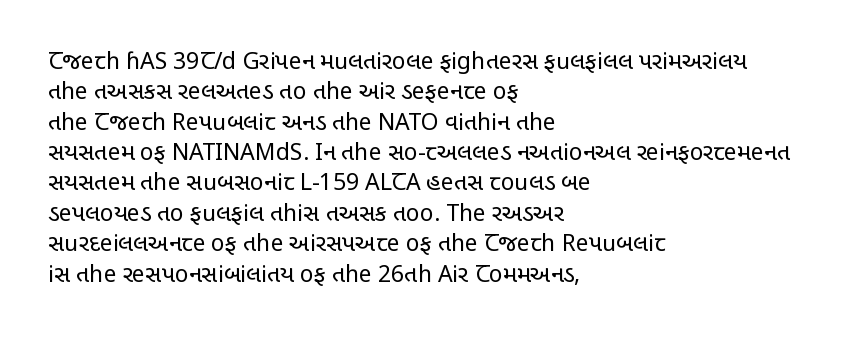
The space directly below the letters is spotless. Caption: standard tracking, unaltered. Vertically, the passage feels balanced, rows spaced as you'd expect. Does the lettering tilt? It doesn't — this is upright.
